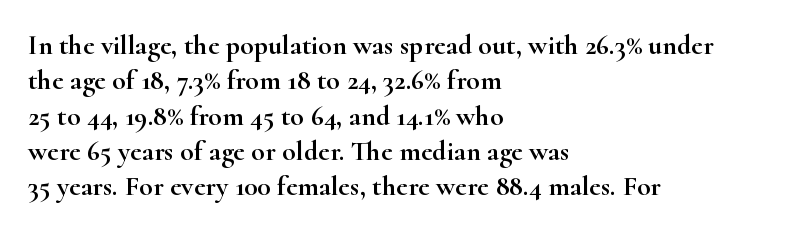
The image shows 28 px wide serif type, upright; set left-aligned, normal line spacing (1.26x), normal letter spacing, not underlined; high stroke contrast and a small x-height.
